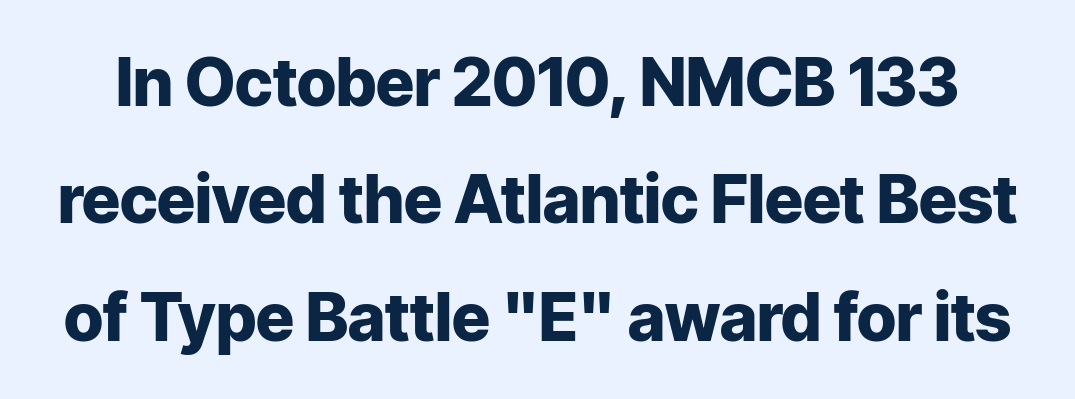
The image shows 66 px heavy sans-serif type, upright; set line spacing 1.78x, normal letter spacing, not underlined; low stroke contrast and a medium x-height.
